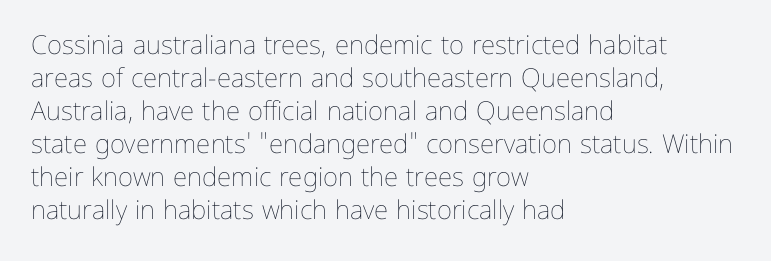
{"italic": "no", "bold": "no", "underline": "no", "align": "left", "line_spacing": "normal", "line_spacing_ratio": 1.27, "letter_spacing": "normal", "letter_spacing_em": 0.0, "glyph_px": 26}
